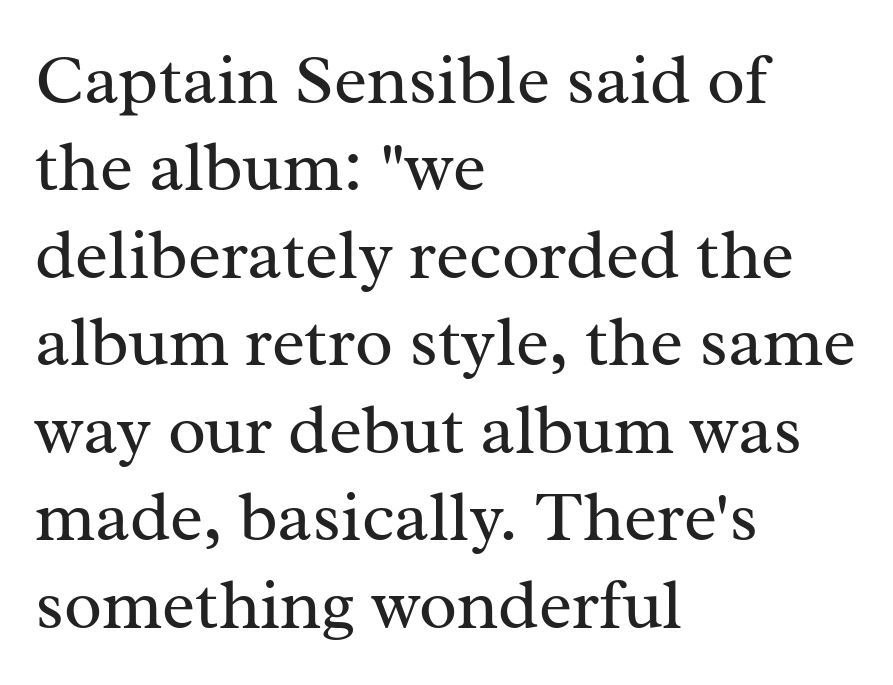
Which margin do the lines hug? The left one — the right edge is uneven. Is the type heavy? It reads as light-to-regular instead. Check where the strokes stop: tiny serifs finish them off. The face used here is proportionally spaced, like ordinary book or web type. In terms of posture, this sample is upright. This rendering leaves character spacing at its baseline value.
